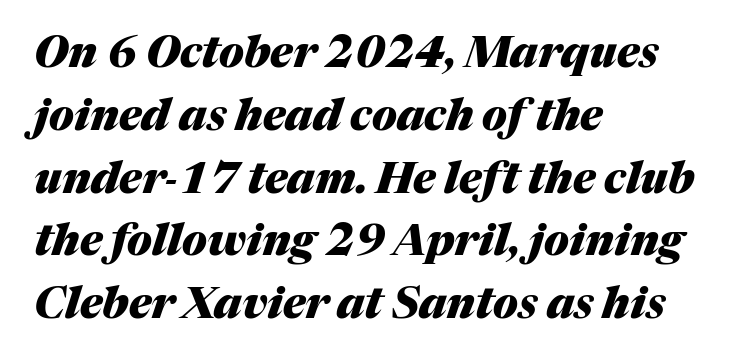
Q: Is the text bold? A: Yes.
Q: Is the text italic (slanted)? A: Yes, it leans right by about 17 degrees.
Q: Is the text underlined? A: No.
Q: How is the paragraph aligned? A: Left-aligned.
Q: Is the spacing between letters normal or unusually wide? A: Normal.
Q: Is the spacing between lines tight, normal or loose? A: Normal.
Q: Width (condensed, normal, or wide)? A: Normal.
Q: Stroke contrast? A: Medium.
Q: x-height? A: Medium.
Q: Monospaced? A: No.
